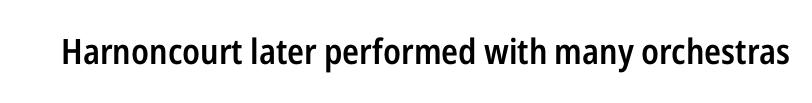
{"serif": "no", "italic": "no", "bold": "semi", "weight": "semibold", "width": "condensed", "stroke_contrast": "low", "x_height": "medium", "monospaced": "no", "underline": "no", "letter_spacing": "normal", "letter_spacing_em": 0.0, "glyph_px": 35}
